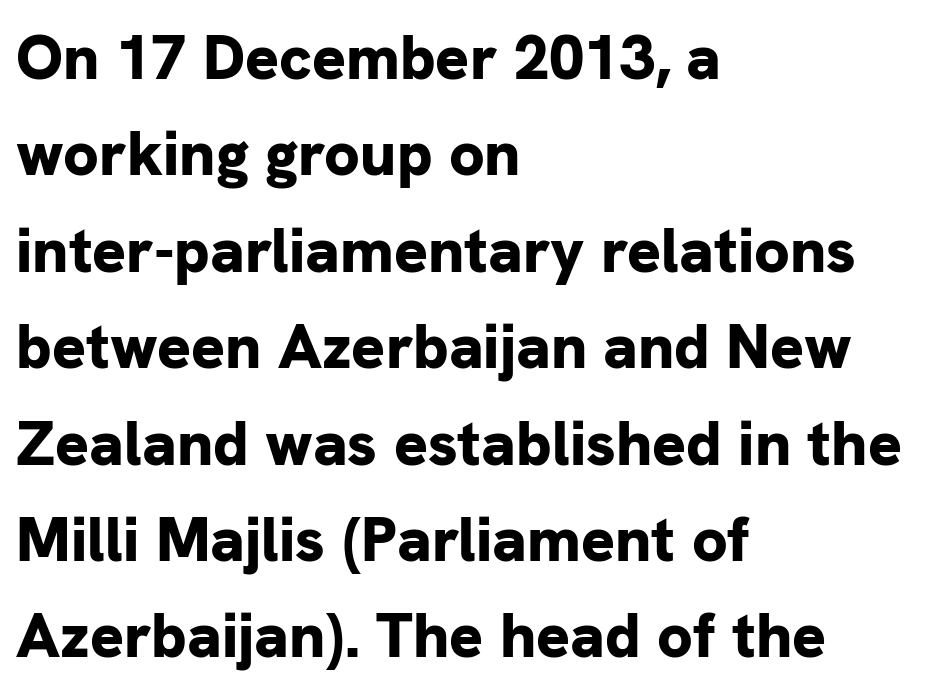
The image shows 63 px bold sans-serif type, upright; set left-aligned, normal line spacing (1.53x), normal letter spacing, not underlined; low stroke contrast and a medium x-height.
